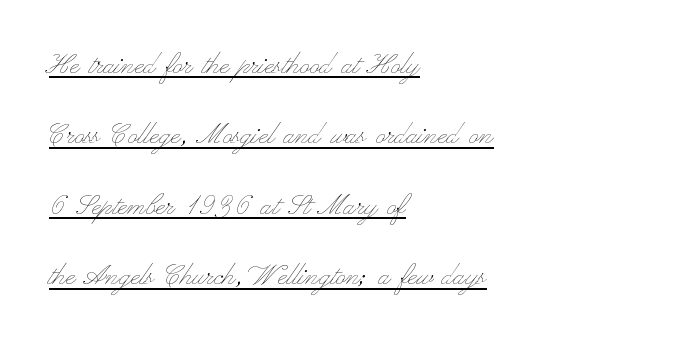
Q: Is the text bold? A: No.
Q: Is the text italic (slanted)? A: Yes.
Q: Is the text underlined? A: Yes.
Q: How is the paragraph aligned? A: Left-aligned.
Q: Is the spacing between letters normal or unusually wide? A: Normal.
Q: Is the spacing between lines tight, normal or loose? A: Loose.
Q: Width (condensed, normal, or wide)? A: Wide.
Q: Stroke contrast? A: Low.
Q: x-height? A: Small.
Q: Monospaced? A: No.
